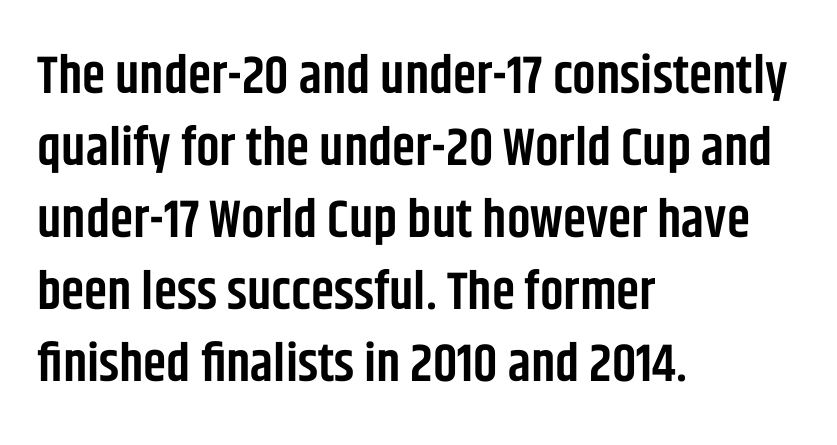
{"serif": "no", "italic": "no", "bold": "semi", "weight": "semibold", "width": "condensed", "stroke_contrast": "low", "x_height": "large", "monospaced": "no", "underline": "no", "align": "left", "line_spacing": "normal", "line_spacing_ratio": 1.36, "letter_spacing": "normal", "letter_spacing_em": 0.0, "glyph_px": 53}
